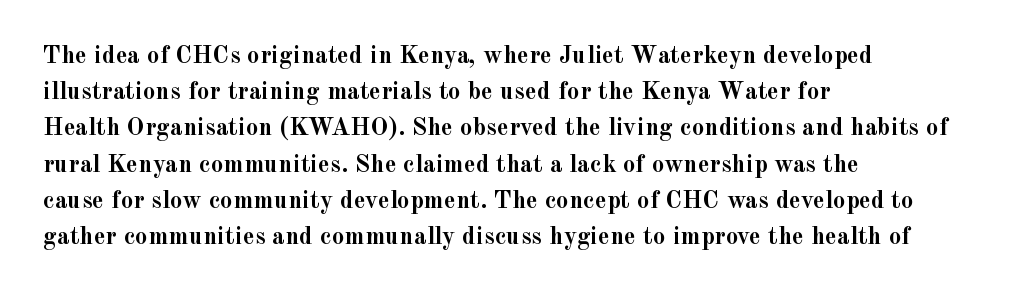
{"italic": "no", "bold": "yes", "underline": "no", "align": "left", "line_spacing": "normal", "line_spacing_ratio": 1.45, "letter_spacing": "normal", "letter_spacing_em": 0.0, "glyph_px": 25}
